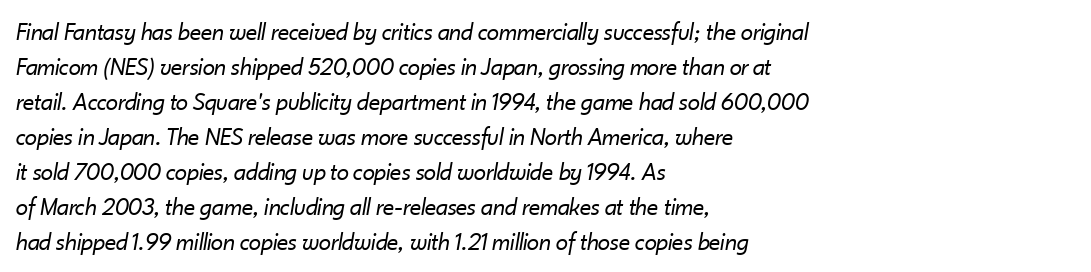
{"italic": "yes", "lean": "right", "slant_degrees": 10, "bold": "no", "underline": "no", "align": "left", "line_spacing": "normal", "line_spacing_ratio": 1.4, "letter_spacing": "normal", "letter_spacing_em": 0.0, "glyph_px": 25}
